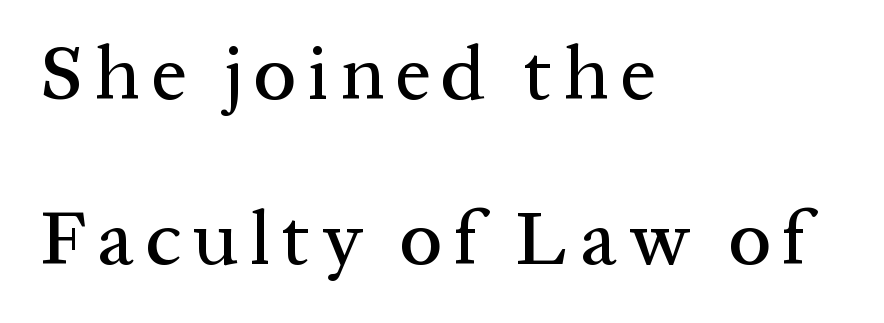
The line-height multiplier appears high, well above default. The space beneath each line is pristine and unruled. Note the varied advance widths — an 'i' is clearly narrower than an 'm'. The rendering anchors every line to the left-hand side.
